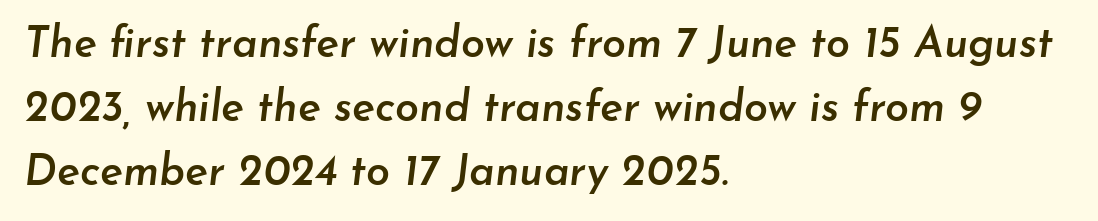
What's the leading like? Ordinary, nothing unusual. Is the block centered? No — it sits flush against the left margin. Unmarked baselines from the first word to the last. Proportional: the letters do not fall into vertical columns. Bold? Not quite — semibold, heavier than regular but stopping short. This rendering leaves character spacing at its baseline value.
